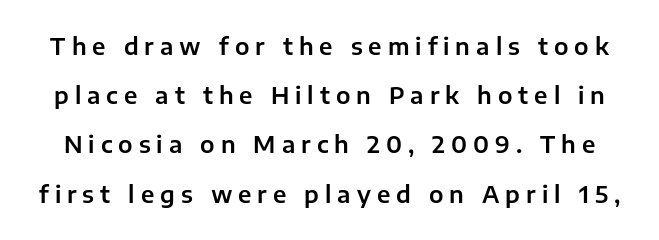
The image shows 23 px text type, upright; set loose line spacing (2.14x), unusually wide letter spacing (+0.26 em), not underlined.
